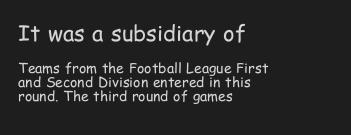
Q: Is the text bold? A: No.
Q: Is the text italic (slanted)? A: No, it is upright.
Q: Is the text underlined? A: No.
Q: How is the paragraph aligned? A: Left-aligned.
Q: Is the spacing between letters normal or unusually wide? A: Normal.
Q: Is the spacing between lines tight, normal or loose? A: Tight.
Q: Which block of text is set in a larger size, the first (top) or the second (bottom)? A: The first (top) one.
